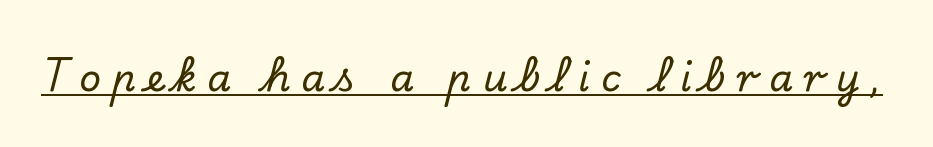
The image shows 38 px serif type; set unusually wide letter spacing (+0.29 em), underlined; low stroke contrast and a small x-height.
